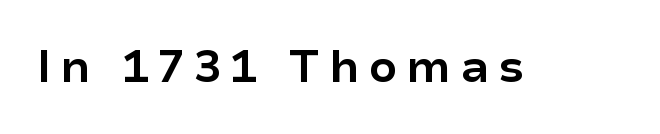
Q: Is the text bold? A: Yes.
Q: Is the text italic (slanted)? A: No, it is upright.
Q: Is the typeface a serif or a sans-serif typeface? A: Sans-serif.
Q: Is the text underlined? A: No.
Q: Is the spacing between letters normal or unusually wide? A: Unusually wide.
Q: Width (condensed, normal, or wide)? A: Normal.
Q: Stroke contrast? A: Low.
Q: x-height? A: Medium.
Q: Monospaced? A: No.
